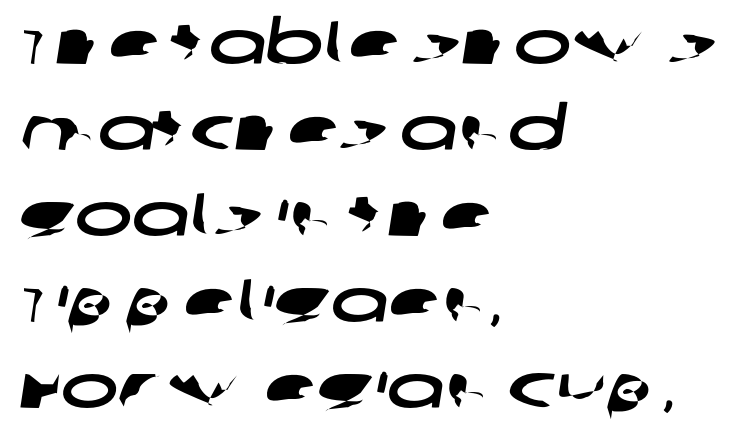
{"serif": "no", "width": "wide", "stroke_contrast": "low", "x_height": "large", "monospaced": "no", "underline": "no", "align": "left", "line_spacing": "normal", "line_spacing_ratio": 1.41, "letter_spacing": "normal", "letter_spacing_em": 0.0, "glyph_px": 61}
